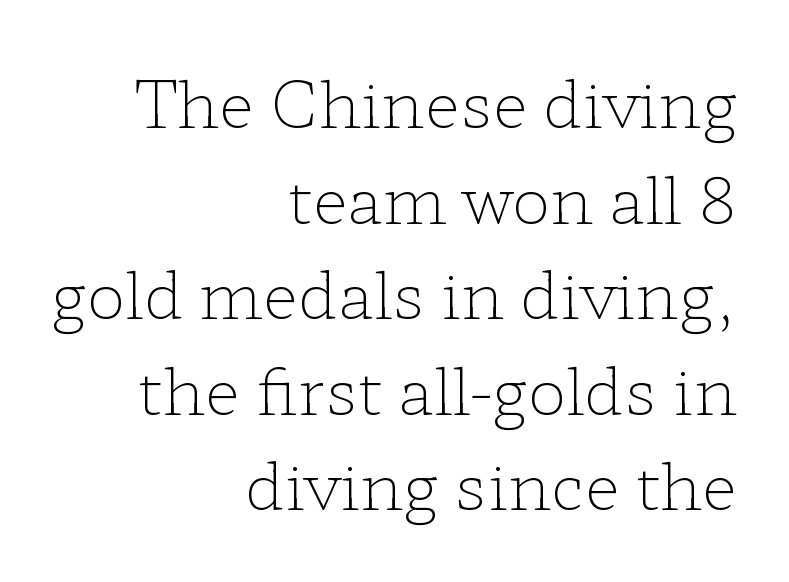
The passage shown has conventional tracking throughout. Looks like regular typesetting: each glyph gets only the width it needs. Line spacing here is normal. Is this a heavy cut? Hardly; it is regular or lighter. The words here are not underlined.
